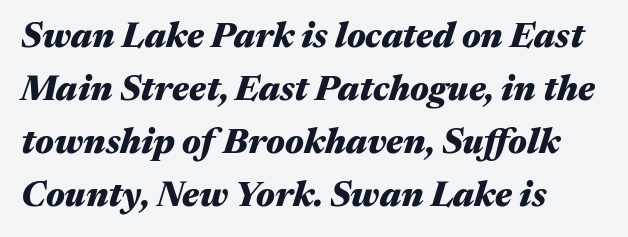
Q: Is the text bold? A: Yes.
Q: Is the text italic (slanted)? A: Yes, it leans right by about 17 degrees.
Q: Is the text underlined? A: No.
Q: How is the paragraph aligned? A: Left-aligned.
Q: Is the spacing between letters normal or unusually wide? A: Normal.
Q: Is the spacing between lines tight, normal or loose? A: Normal.
Q: Width (condensed, normal, or wide)? A: Wide.
Q: Stroke contrast? A: Medium.
Q: x-height? A: Medium.
Q: Monospaced? A: No.
